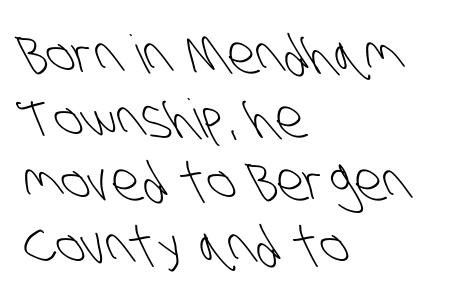
Q: Is the text bold? A: No.
Q: Is the typeface a serif or a sans-serif typeface? A: Sans-serif.
Q: Is the text underlined? A: No.
Q: How is the paragraph aligned? A: Left-aligned.
Q: Is the spacing between letters normal or unusually wide? A: Normal.
Q: Width (condensed, normal, or wide)? A: Condensed.
Q: Stroke contrast? A: Low.
Q: x-height? A: Large.
Q: Monospaced? A: No.
